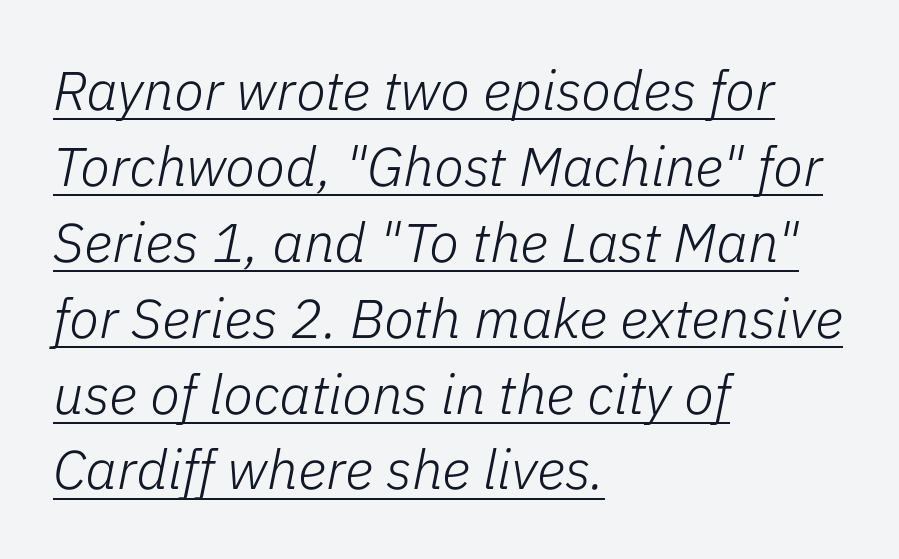
{"italic": "yes", "lean": "right", "slant_degrees": 11, "bold": "no", "weight": "light", "width": "normal", "stroke_contrast": "low", "x_height": "medium", "monospaced": "no", "underline": "yes", "align": "left", "line_spacing": "normal", "line_spacing_ratio": 1.38, "letter_spacing": "normal", "letter_spacing_em": 0.0, "glyph_px": 55}
